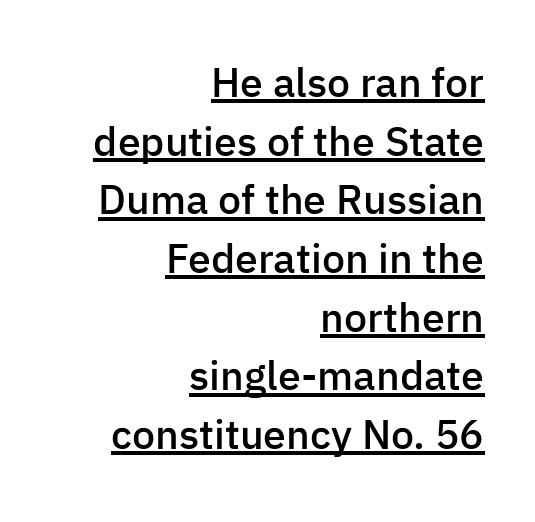
Do the characters align in a grid? No, the font is proportional. Emphasis is given by a line drawn under the lettering. As a designer I'd log this as weight 600, semibold. Tall strokes in this sample are plumb rather than angled. This block has exactly the height ordinary leading produces. A flush-right, rag-left setting is used for this passage.
